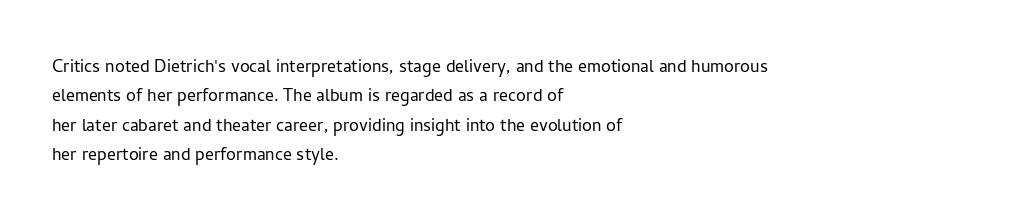
{"italic": "no", "bold": "no", "underline": "no", "align": "left", "line_spacing": "normal", "line_spacing_ratio": 1.34, "letter_spacing": "normal", "letter_spacing_em": 0.0, "glyph_px": 22}
